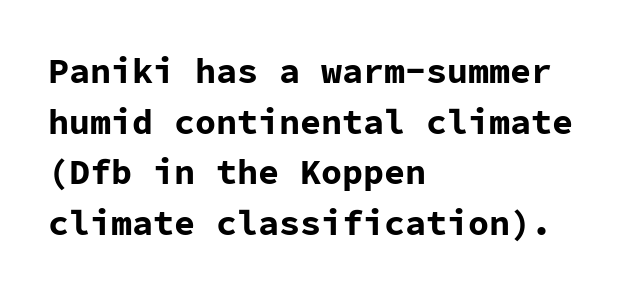
The image shows 35 px bold sans-serif type, upright, monospaced; set left-aligned, normal line spacing (1.45x), normal letter spacing, not underlined; low stroke contrast and a medium x-height.
